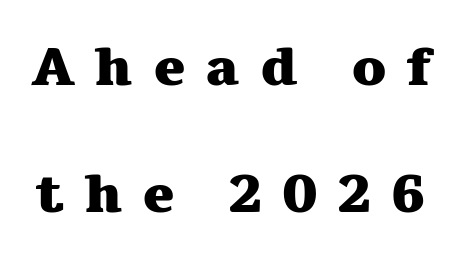
{"serif": "yes", "italic": "no", "bold": "yes", "weight": "heavy", "width": "wide", "stroke_contrast": "medium", "x_height": "medium", "monospaced": "no", "underline": "no", "line_spacing": "loose", "line_spacing_ratio": 2.36, "letter_spacing": "wide", "letter_spacing_em": 0.36, "glyph_px": 54}
